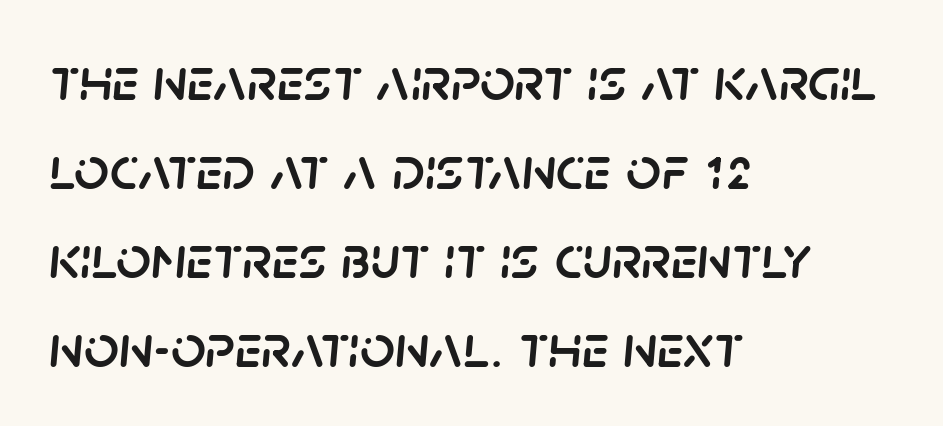
The image shows 61 px text type, italic (leaning right); set left-aligned, normal line spacing (1.46x), normal letter spacing, not underlined; low stroke contrast and a large x-height.
